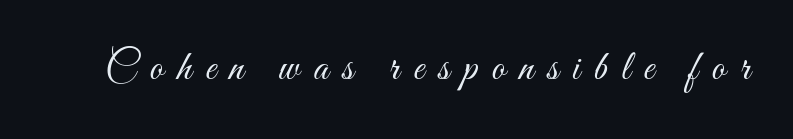
Q: Is the text bold? A: No.
Q: Is the text italic (slanted)? A: Yes.
Q: Is the text underlined? A: No.
Q: Is the spacing between letters normal or unusually wide? A: Unusually wide.
Q: Width (condensed, normal, or wide)? A: Condensed.
Q: Stroke contrast? A: Medium.
Q: x-height? A: Small.
Q: Monospaced? A: No.
